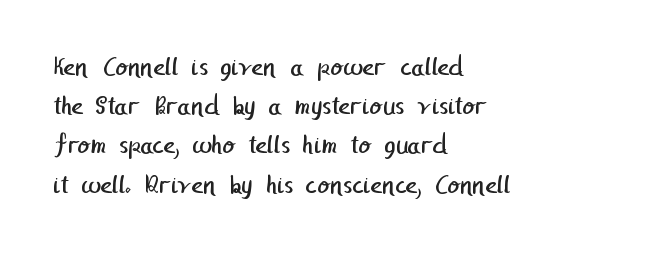
Q: Is the text bold? A: No.
Q: Is the typeface a serif or a sans-serif typeface? A: Sans-serif.
Q: Is the text underlined? A: No.
Q: How is the paragraph aligned? A: Left-aligned.
Q: Is the spacing between letters normal or unusually wide? A: Normal.
Q: Is the spacing between lines tight, normal or loose? A: Normal.
Q: Width (condensed, normal, or wide)? A: Normal.
Q: Stroke contrast? A: Low.
Q: x-height? A: Medium.
